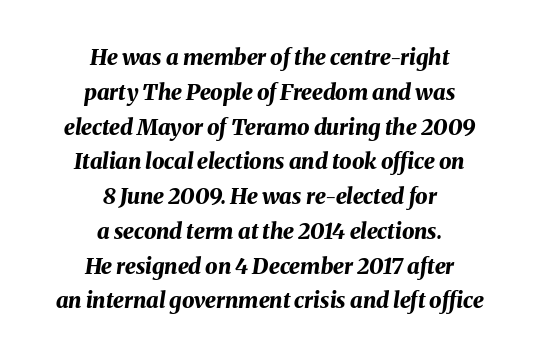
Italic: yes, the glyphs are oblique. The letters are bold, with thick, heavy strokes. Horizontally, the lines are justified to the midpoint only. Regarding leading, the lines here are spaced in the standard way. Bare-footed words on every line. Tracking here is standard; glyphs follow each other at the usual distance.
